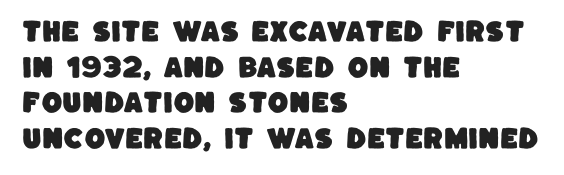
Q: Is the text underlined? A: No.
Q: How is the paragraph aligned? A: Left-aligned.
Q: Is the spacing between letters normal or unusually wide? A: Normal.
Q: Is the spacing between lines tight, normal or loose? A: Normal.
